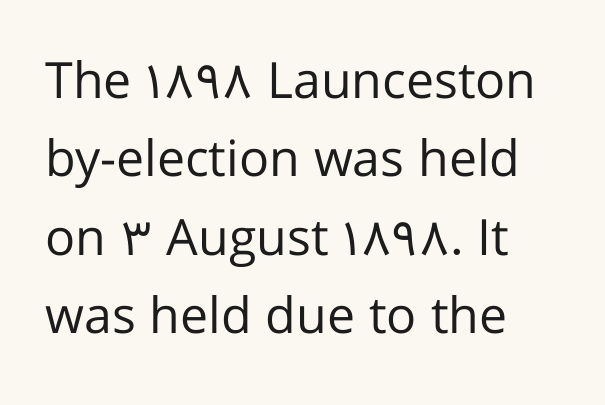
Letterform terminals end flat and unadorned throughout the passage. Left-aligned paragraph, ragged on the right. Quick note: not italic, upright. Words appear dense and cohesive because spacing is normal. The rows are spaced the way most documents space them. You could not count columns in this text — the font is proportionally spaced.
